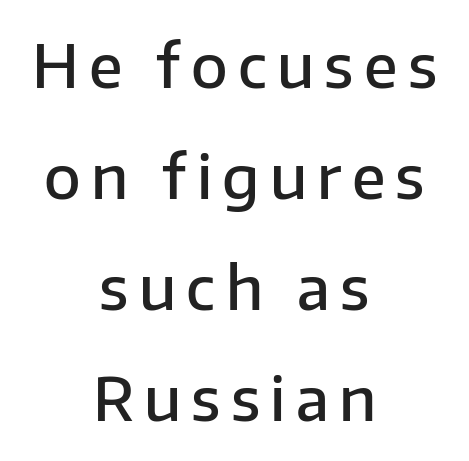
Q: Is the text bold? A: Semi-bold.
Q: Is the text italic (slanted)? A: No, it is upright.
Q: Is the typeface a serif or a sans-serif typeface? A: Sans-serif.
Q: Is the text underlined? A: No.
Q: How is the paragraph aligned? A: Centered.
Q: Width (condensed, normal, or wide)? A: Normal.
Q: Stroke contrast? A: Low.
Q: x-height? A: Medium.
Q: Monospaced? A: No.
